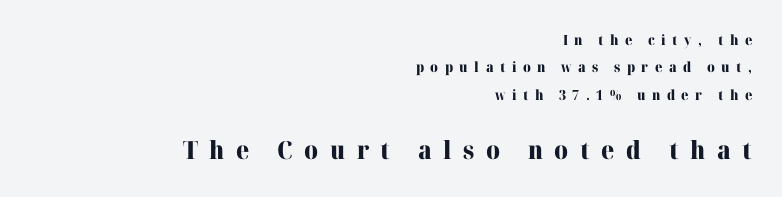
Q: Is the text bold? A: Yes.
Q: Is the text italic (slanted)? A: No, it is upright.
Q: Is the text underlined? A: No.
Q: How is the paragraph aligned? A: Right-aligned.
Q: Is the spacing between letters normal or unusually wide? A: Unusually wide.
Q: Is the spacing between lines tight, normal or loose? A: Loose.
Q: Which block of text is set in a larger size, the first (top) or the second (bottom)? A: The second (bottom) one.
